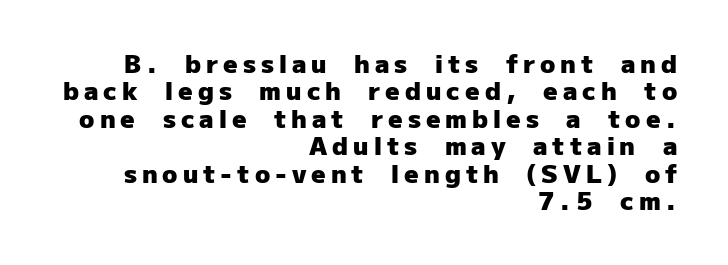
Q: Is the text bold? A: Yes.
Q: Is the text italic (slanted)? A: No, it is upright.
Q: Is the text underlined? A: No.
Q: How is the paragraph aligned? A: Right-aligned.
Q: Is the spacing between letters normal or unusually wide? A: Unusually wide.
Q: Is the spacing between lines tight, normal or loose? A: Tight.
